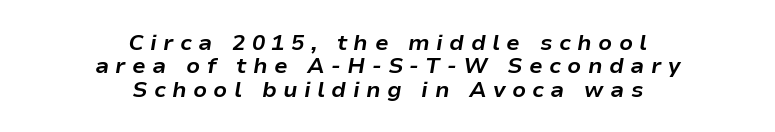
The passage shown has open, widely tracked lettering throughout. On the weight axis this lands at bold, roughly 700. Tall strokes in this sample are angled rather than plumb. The designer dialed line spacing down below the default. The space beneath each line is pristine and unruled. Typeset on center — no edge is straight.
